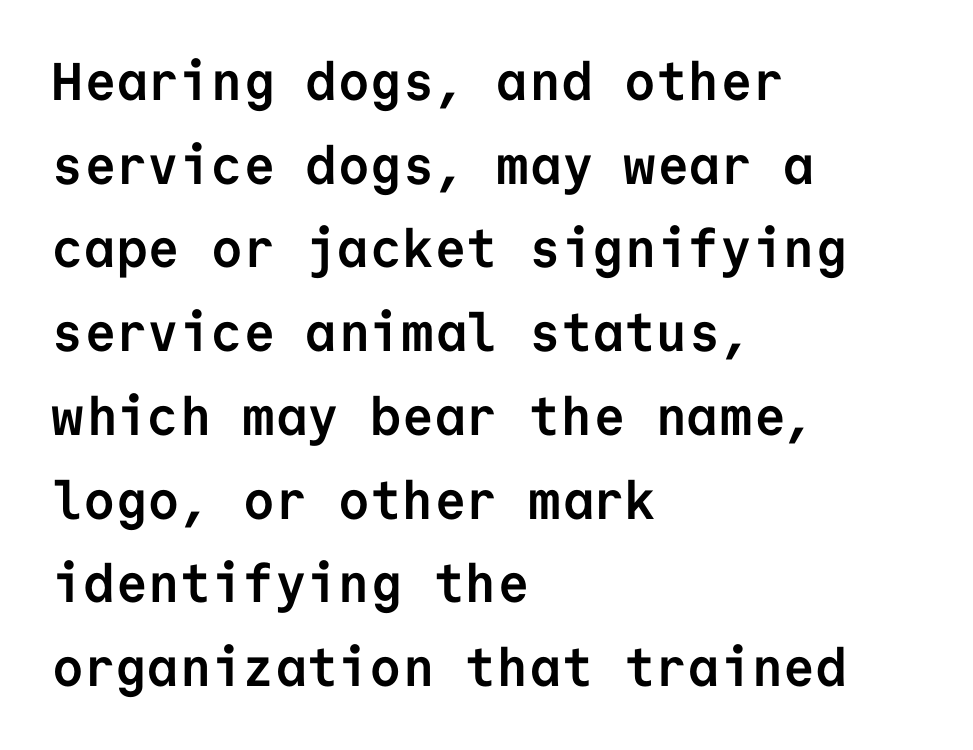
{"serif": "no", "italic": "no", "bold": "yes", "weight": "semibold", "width": "normal", "stroke_contrast": "low", "x_height": "medium", "monospaced": "yes", "underline": "no", "align": "left", "line_spacing": "normal", "line_spacing_ratio": 1.58, "letter_spacing": "normal", "letter_spacing_em": 0.0, "glyph_px": 53}
